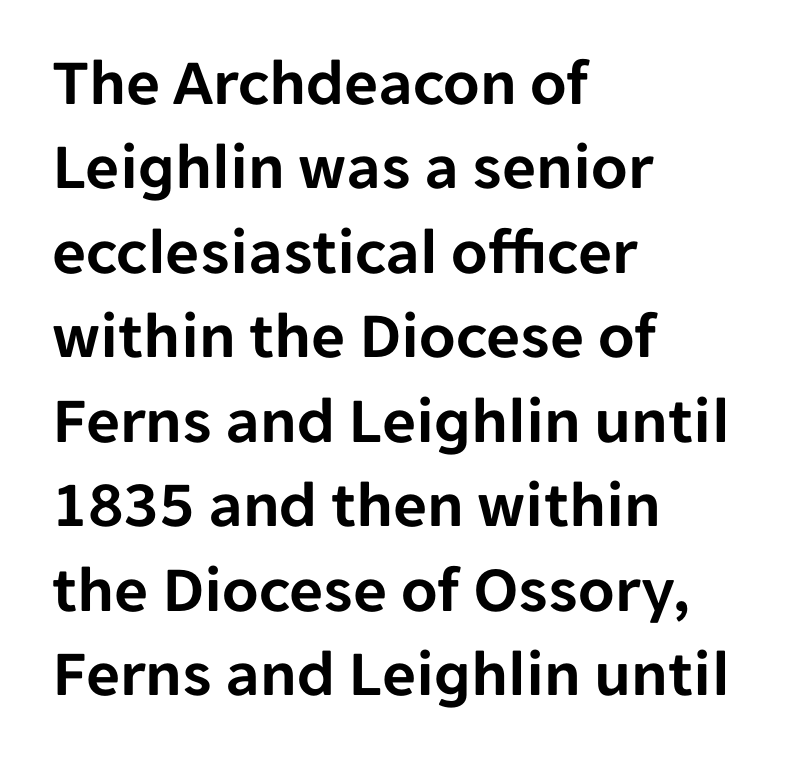
Successive baselines arrive at the customary interval. The line texture is even and compact thanks to regular tracking. Typographically, this falls in the sans-serif category. Varying glyph widths throughout — classic text-font behaviour. The foot of each line stays bare and open. Leftover space on each line is placed entirely after the last word.
